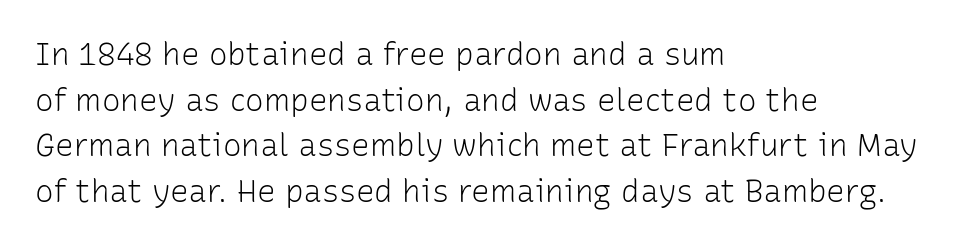
This reads as an unemphasized weight, regular at the heaviest. In CSS terms this would be text-align: left. This rendering leaves character spacing at its baseline value. Vertical spacing — default.
